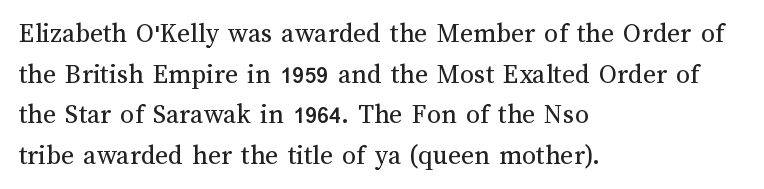
The image shows 28 px regular-weight type, upright; set left-aligned, normal line spacing (1.45x), normal letter spacing, not underlined; medium stroke contrast and a medium x-height.
